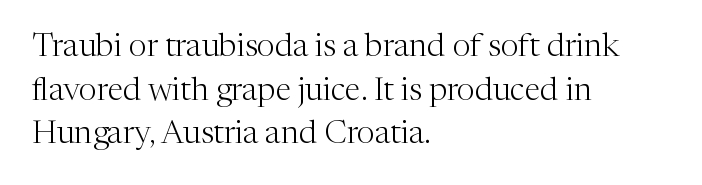
The horizontal fit of the characters is conventional and even. Check where the strokes stop: tiny serifs finish them off. This sample has the flowing, uneven cadence of proportional lettering. The typography opts for an upright posture over an oblique one. Quick note: interline space is typical. The rendering anchors every line to the left-hand side.
